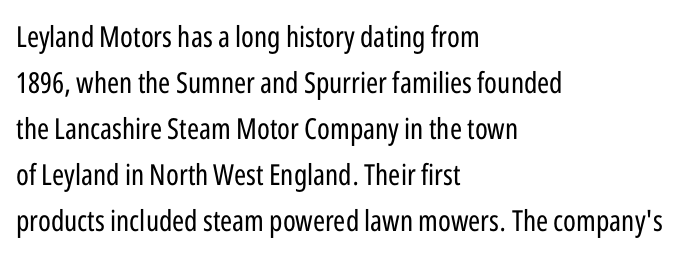
Here the glyphs are tracked normally, forming tight word shapes. The passage shown is typed in a proportional face where columns would drift. A roman cut, with each character standing at attention. Stroke terminals: plain, sans-serif. Layout note: lines flush left. Plain, unruled lines of type.
